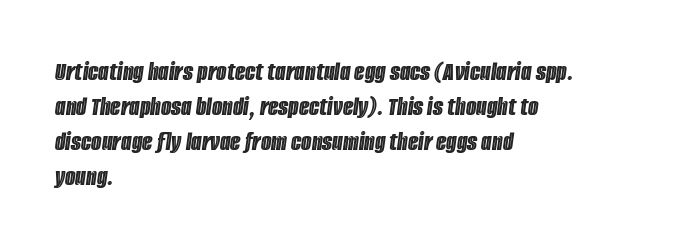
Q: Is the text italic (slanted)? A: Yes, it leans right by about 8 degrees.
Q: Is the text underlined? A: No.
Q: How is the paragraph aligned? A: Left-aligned.
Q: Is the spacing between letters normal or unusually wide? A: Normal.
Q: Is the spacing between lines tight, normal or loose? A: Normal.
